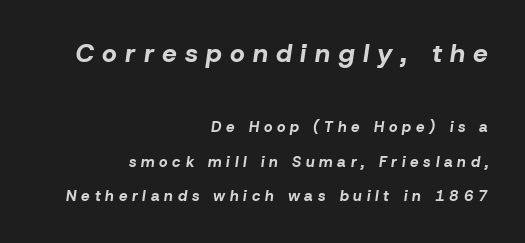
Q: Is the text bold? A: Yes.
Q: Is the text italic (slanted)? A: Yes, it leans right by about 8 degrees.
Q: Is the text underlined? A: No.
Q: How is the paragraph aligned? A: Right-aligned.
Q: Is the spacing between letters normal or unusually wide? A: Unusually wide.
Q: Is the spacing between lines tight, normal or loose? A: Loose.
Q: Which block of text is set in a larger size, the first (top) or the second (bottom)? A: The first (top) one.
